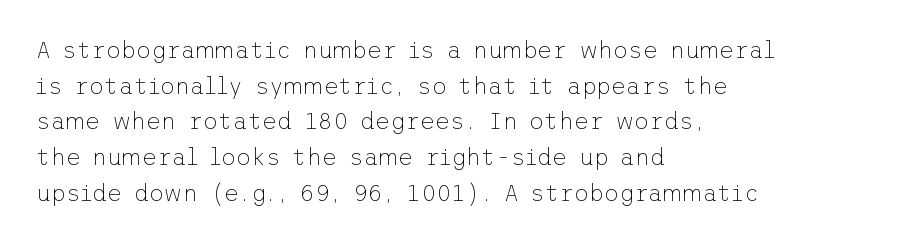
Q: Is the text bold? A: No.
Q: Is the text italic (slanted)? A: No, it is upright.
Q: Is the text underlined? A: No.
Q: How is the paragraph aligned? A: Left-aligned.
Q: Is the spacing between letters normal or unusually wide? A: Normal.
Q: Is the spacing between lines tight, normal or loose? A: Normal.
